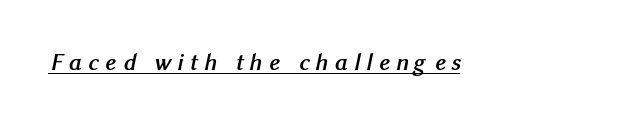
Q: Is the text bold? A: Yes.
Q: Is the text underlined? A: Yes.
Q: Is the spacing between letters normal or unusually wide? A: Unusually wide.
